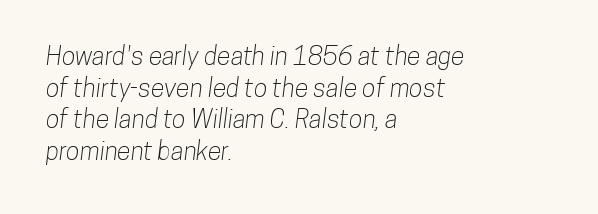
Q: Is the text underlined? A: No.
Q: How is the paragraph aligned? A: Left-aligned.
Q: Is the spacing between letters normal or unusually wide? A: Normal.
Q: Is the spacing between lines tight, normal or loose? A: Normal.
